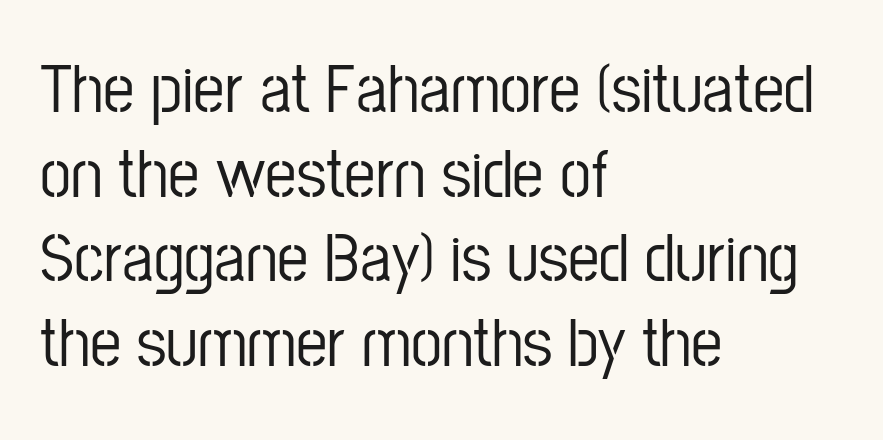
{"serif": "no", "italic": "no", "width": "condensed", "stroke_contrast": "low", "x_height": "medium", "monospaced": "no", "underline": "no", "align": "left", "line_spacing_ratio": 1.21, "letter_spacing": "normal", "letter_spacing_em": 0.0, "glyph_px": 70}
